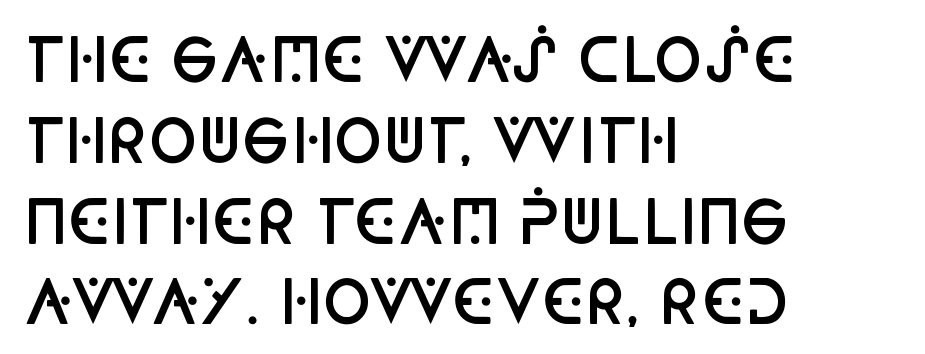
{"serif": "no", "italic": "no", "bold": "semi", "weight": "semibold", "width": "condensed", "stroke_contrast": "low", "x_height": "large", "monospaced": "no", "underline": "no", "align": "left", "line_spacing": "normal", "line_spacing_ratio": 1.37, "letter_spacing": "normal", "letter_spacing_em": 0.0, "glyph_px": 59}
